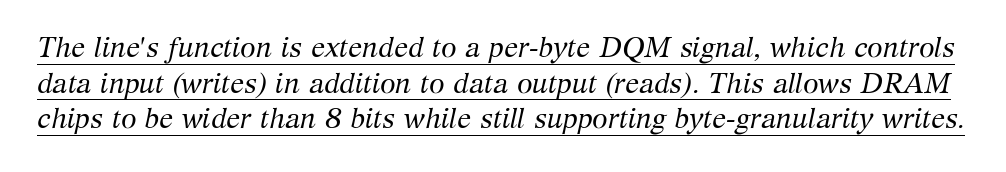
Emphasis-style slanted type is in use. The rendering uses the underline text-decoration. Weight: not bold — regular or lighter. These lines are rendered in a variable-pitch font. The type is set solid horizontally, with unmodified tracking.
